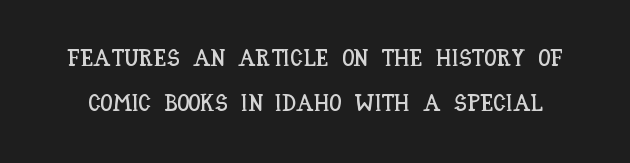
{"italic": "no", "underline": "no", "line_spacing_ratio": 1.87, "letter_spacing": "normal", "letter_spacing_em": 0.0, "glyph_px": 24}
